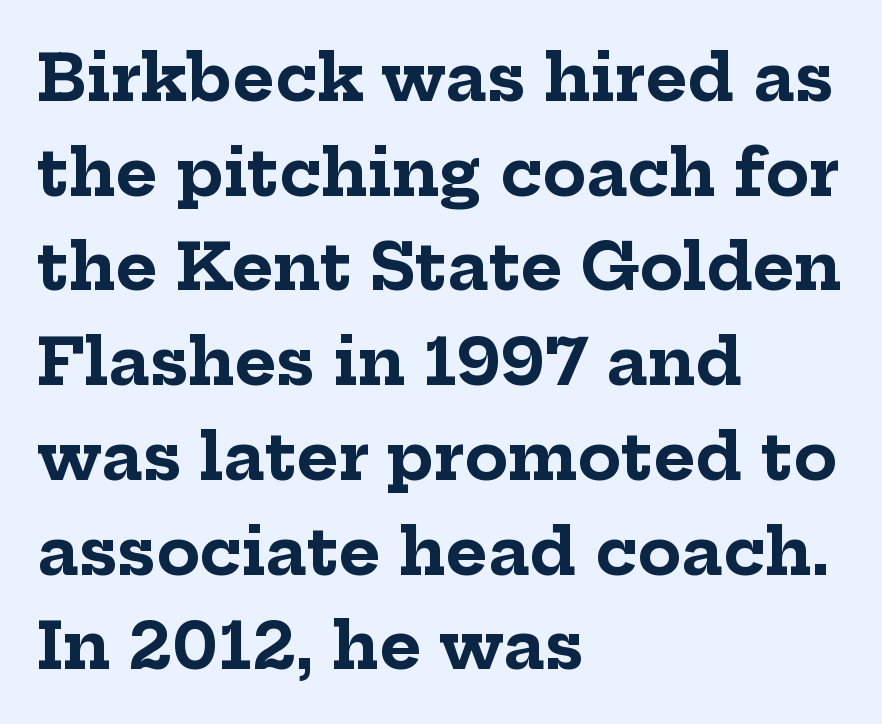
The image shows 64 px bold serif type, upright; set left-aligned, normal line spacing (1.48x), normal letter spacing, not underlined; low stroke contrast and a medium x-height.
